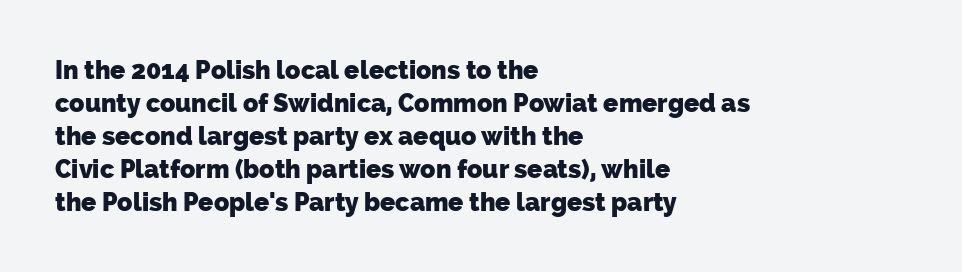
{"bold": "yes", "underline": "no", "align": "left", "line_spacing": "normal", "line_spacing_ratio": 1.32, "letter_spacing": "normal", "letter_spacing_em": 0.0, "glyph_px": 25}
